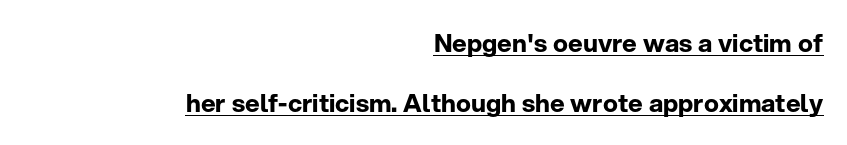
{"italic": "no", "bold": "yes", "underline": "yes", "align": "right", "line_spacing": "loose", "line_spacing_ratio": 2.39, "letter_spacing": "normal", "letter_spacing_em": 0.0, "glyph_px": 25}
